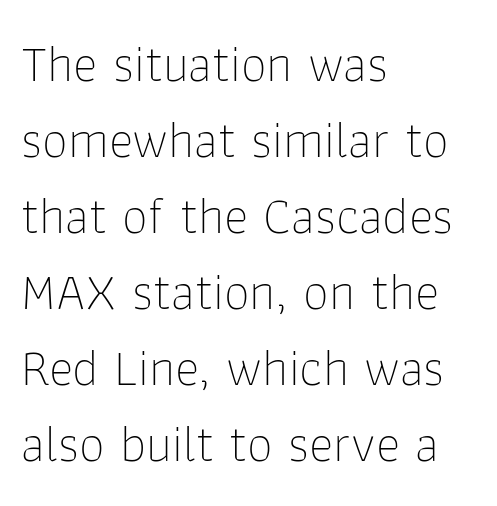
The image shows 52 px thin sans-serif type, upright; set left-aligned, normal line spacing (1.46x), normal letter spacing, not underlined; low stroke contrast and a medium x-height.
